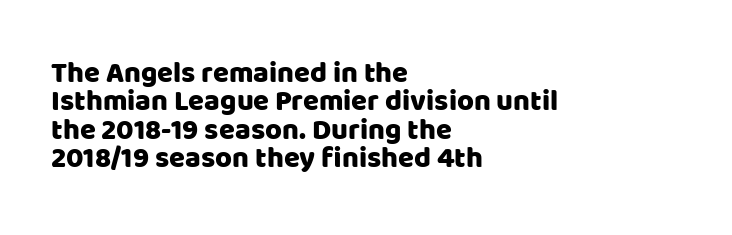
Q: Is the text italic (slanted)? A: No, it is upright.
Q: Is the typeface a serif or a sans-serif typeface? A: Sans-serif.
Q: Is the text underlined? A: No.
Q: How is the paragraph aligned? A: Left-aligned.
Q: Is the spacing between letters normal or unusually wide? A: Normal.
Q: Is the spacing between lines tight, normal or loose? A: Tight.
Q: Width (condensed, normal, or wide)? A: Normal.
Q: Stroke contrast? A: Low.
Q: x-height? A: Large.
Q: Monospaced? A: No.
